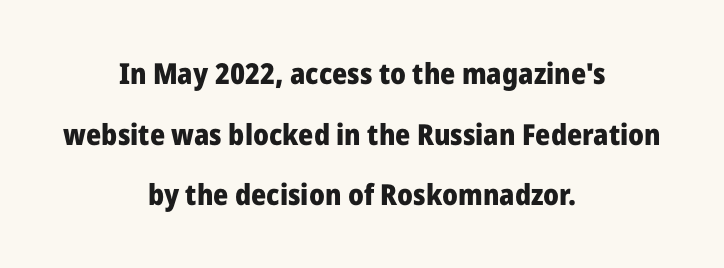
These lines keep a tight, regular rhythm from letter to letter. Each letter's strokes conclude bluntly, with no projecting serifs. A typesetter would mark this as roman, not italic. Does the copy run flush right? No — it is centered line by line. A clean baseline with only descenders dipping below it. Widely set lines give the paragraph a tall, airy silhouette.
